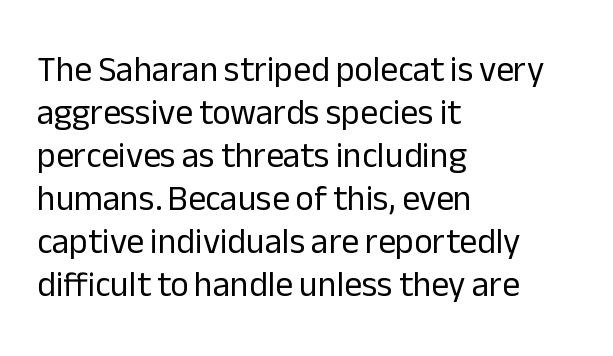
The face used here is rendered with its standard letterfit. The text block is weighted toward the left margin, trailing off unevenly rightward. Letters rest on an invisible, unmarked baseline. Nope, no serifs anywhere on these letters.
